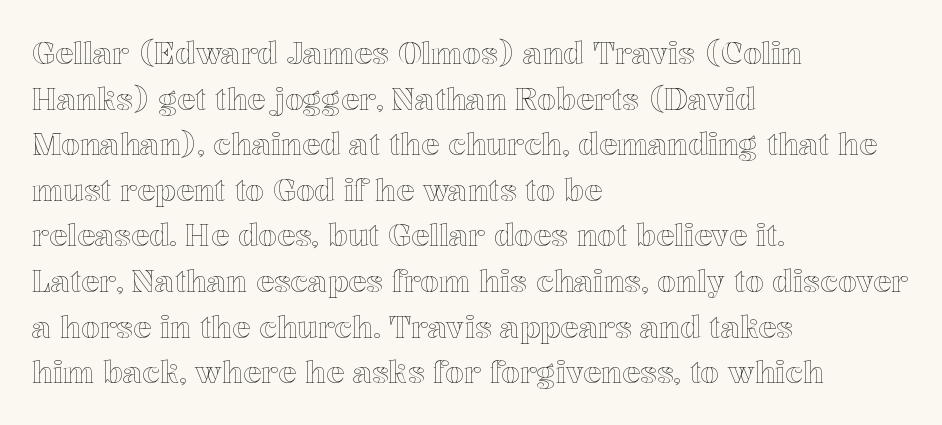
The image shows 30 px text type, upright; set left-aligned, normal line spacing (1.52x), normal letter spacing, not underlined; a medium x-height.
